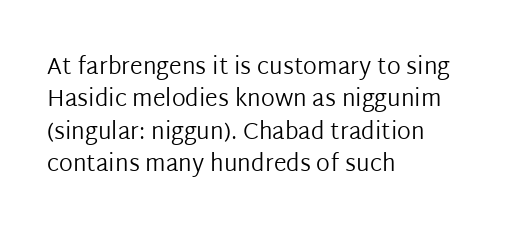
The image shows 23 px text type, upright; set left-aligned, normal line spacing (1.41x), normal letter spacing, not underlined.
